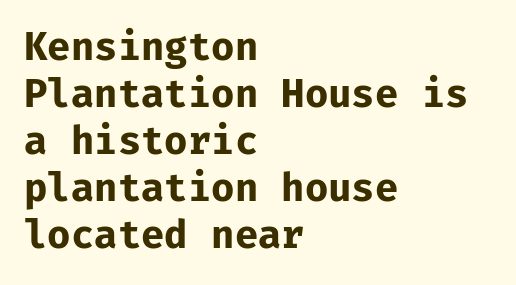
Q: Is the text bold? A: Yes.
Q: Is the text italic (slanted)? A: No, it is upright.
Q: Is the typeface a serif or a sans-serif typeface? A: Sans-serif.
Q: Is the text underlined? A: No.
Q: How is the paragraph aligned? A: Left-aligned.
Q: Is the spacing between letters normal or unusually wide? A: Normal.
Q: Width (condensed, normal, or wide)? A: Normal.
Q: Stroke contrast? A: Low.
Q: x-height? A: Medium.
Q: Monospaced? A: Yes.
